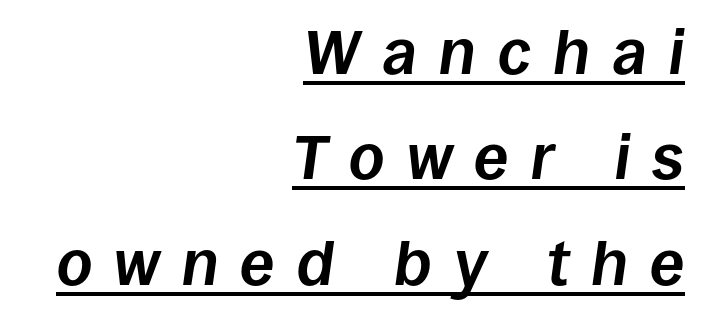
{"italic": "yes", "lean": "right", "slant_degrees": 8, "bold": "yes", "weight": "bold", "width": "normal", "stroke_contrast": "low", "x_height": "large", "monospaced": "no", "underline": "yes", "align": "right", "line_spacing": "normal", "line_spacing_ratio": 1.7, "letter_spacing": "wide", "letter_spacing_em": 0.36, "glyph_px": 62}
